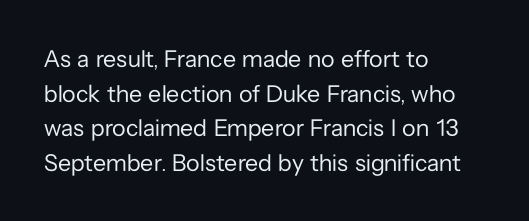
Q: Is the text bold? A: No.
Q: Is the text italic (slanted)? A: No, it is upright.
Q: Is the text underlined? A: No.
Q: How is the paragraph aligned? A: Left-aligned.
Q: Is the spacing between letters normal or unusually wide? A: Normal.
Q: Is the spacing between lines tight, normal or loose? A: Normal.
